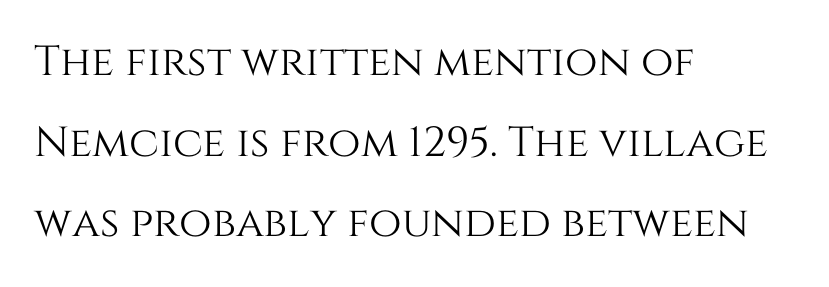
The image shows 42 px text type, upright; set left-aligned, loose line spacing (1.92x), normal letter spacing, not underlined; medium stroke contrast and a large x-height.
